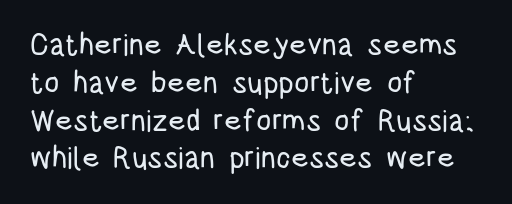
Examine the stroke ends and you'll find no serifs. The letterforms sit shoulder to shoulder at normal distance. The specimen reads as upright at a glance. Bare-footed words on every line. In terms of leading, this rendering sits right in the middle. This sample has the flowing, uneven cadence of proportional lettering.
